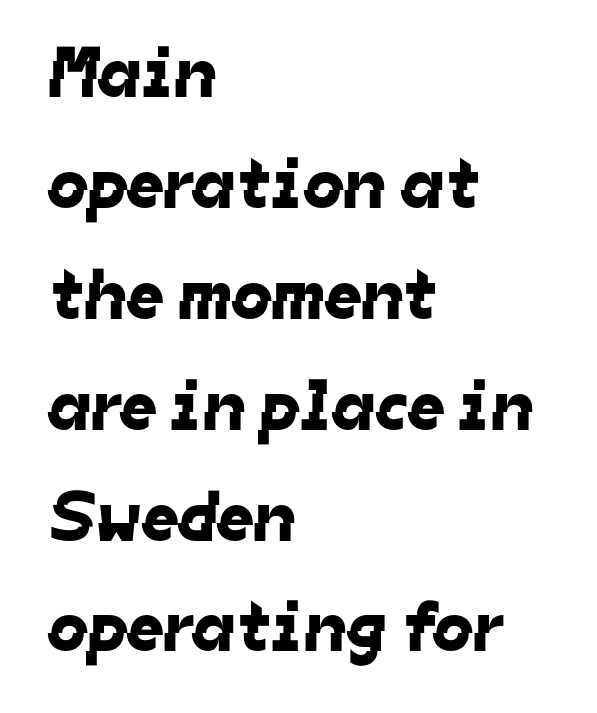
Q: Is the typeface a serif or a sans-serif typeface? A: Sans-serif.
Q: Is the text underlined? A: No.
Q: How is the paragraph aligned? A: Left-aligned.
Q: Is the spacing between letters normal or unusually wide? A: Normal.
Q: Is the spacing between lines tight, normal or loose? A: Normal.
Q: Width (condensed, normal, or wide)? A: Normal.
Q: Stroke contrast? A: Low.
Q: x-height? A: Medium.
Q: Monospaced? A: No.
